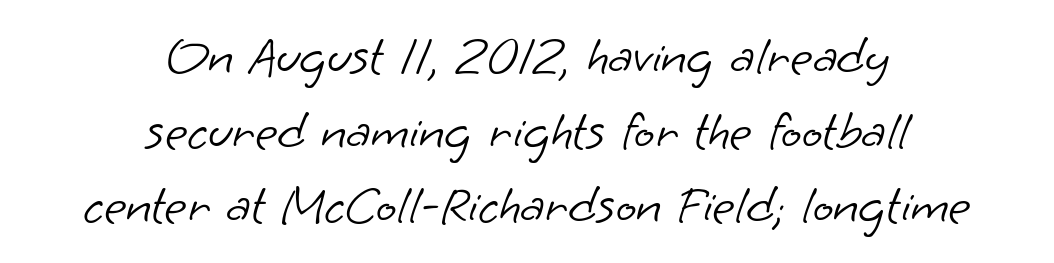
{"serif": "no", "bold": "no", "weight": "light", "width": "normal", "stroke_contrast": "low", "x_height": "small", "monospaced": "no", "underline": "no", "align": "center", "line_spacing": "normal", "line_spacing_ratio": 1.38, "letter_spacing": "normal", "letter_spacing_em": 0.0, "glyph_px": 54}
